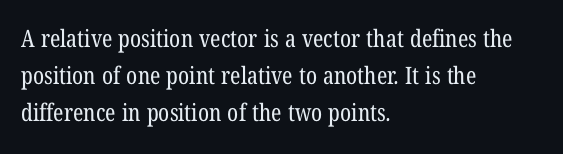
The image shows 24 px text type; set left-aligned, normal line spacing (1.54x), normal letter spacing, not underlined.
